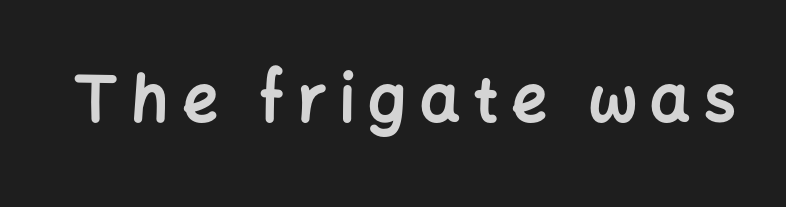
Q: Is the text bold? A: Yes.
Q: Is the text italic (slanted)? A: No, it is upright.
Q: Is the typeface a serif or a sans-serif typeface? A: Sans-serif.
Q: Is the text underlined? A: No.
Q: Is the spacing between letters normal or unusually wide? A: Unusually wide.
Q: Width (condensed, normal, or wide)? A: Normal.
Q: Stroke contrast? A: Low.
Q: x-height? A: Medium.
Q: Monospaced? A: No.
